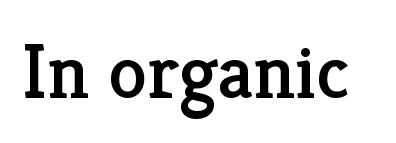
Unmarked baselines from the first word to the last. The passage shown is typed in a proportional face where columns would drift. Compared with typical body copy, the letter spacing here is the same. The lettering stays uniformly vertical, giving the passage a roman look. In terms of letterform style, serifs are clearly present.
